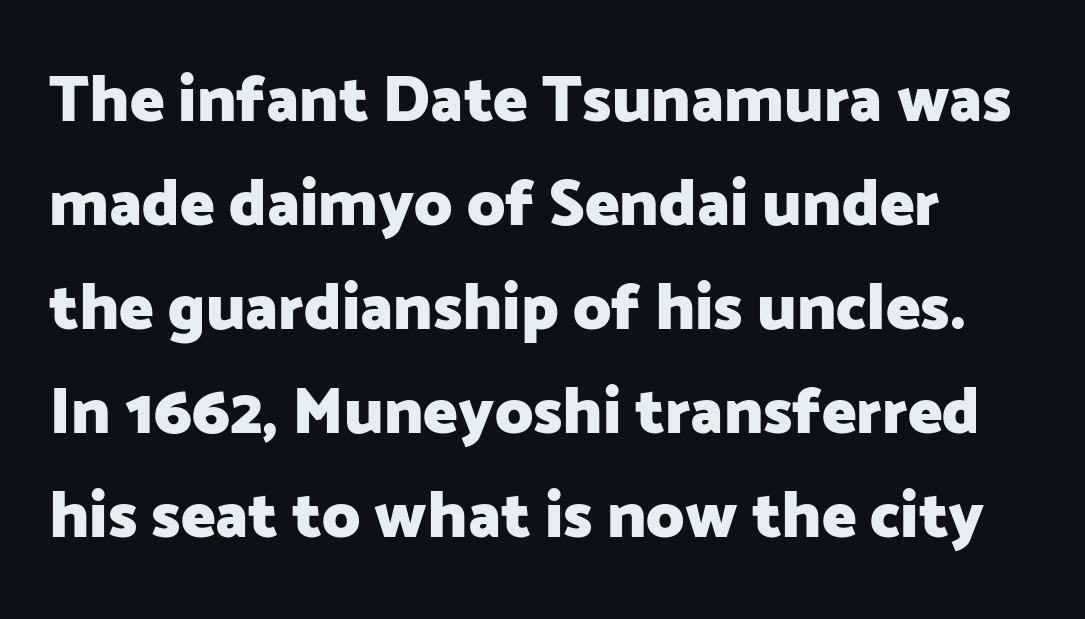
You could not count columns in this text — the font is proportionally spaced. There is no visible air inserted between adjacent glyphs. This is the regular roman posture of the typeface. This rendering features lettering with no underline. Summary of vertical rhythm: regular, with standard interline spacing.
